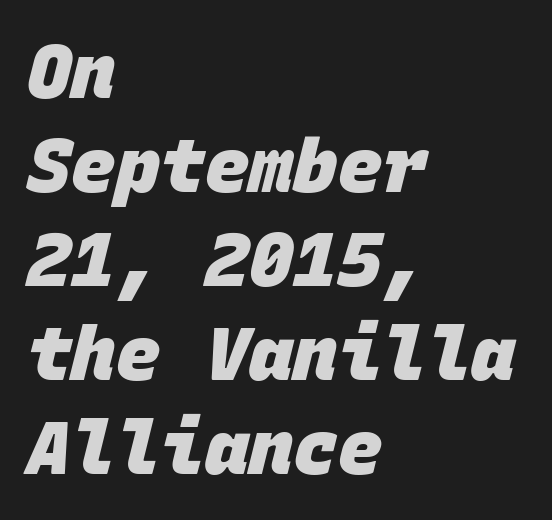
Typographically, this falls in the sans-serif category. Nobody drew a line under any word here. Notice how the passage keeps a crisp vertical edge on the left only. Here the designer chose a console-style face with uniform glyph widths.
